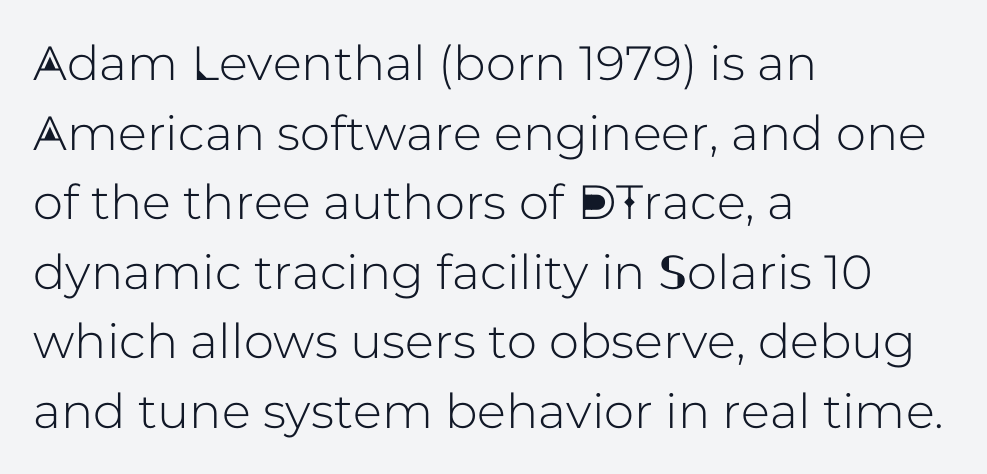
Q: Is the text italic (slanted)? A: No, it is upright.
Q: Is the typeface a serif or a sans-serif typeface? A: Sans-serif.
Q: Is the text underlined? A: No.
Q: How is the paragraph aligned? A: Left-aligned.
Q: Is the spacing between letters normal or unusually wide? A: Normal.
Q: Is the spacing between lines tight, normal or loose? A: Normal.
Q: Width (condensed, normal, or wide)? A: Normal.
Q: Stroke contrast? A: Low.
Q: x-height? A: Medium.
Q: Monospaced? A: No.
